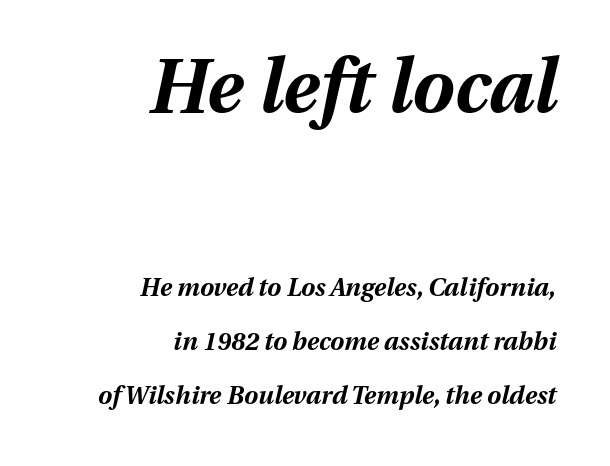
The image shows 75 px bold type, italic (leaning right); set right-aligned, loose line spacing (2.16x), normal letter spacing, not underlined; the first (top) block is 3.0x larger; medium stroke contrast and a medium x-height.
